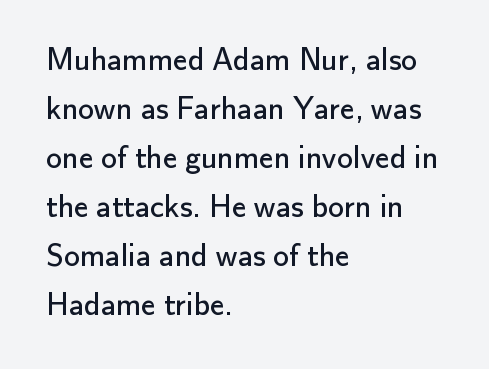
The image shows 32 px regular-weight sans-serif type, upright; set left-aligned, normal line spacing (1.53x), normal letter spacing, not underlined; low stroke contrast and a small x-height.
